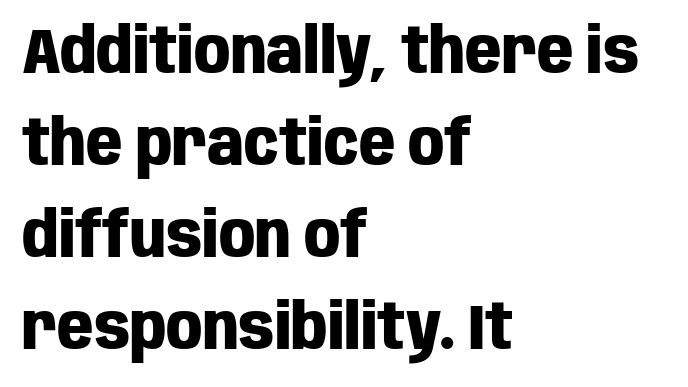
Descenders hang freely into open space. Look at the stroke-to-counter ratio: heavy, a bold. The text block is weighted toward the left margin, trailing off unevenly rightward. Tracking value appears to be zero — textbook default spacing. A sans-serif font was chosen for this passage. Vertically, the passage feels balanced, rows spaced as you'd expect.
